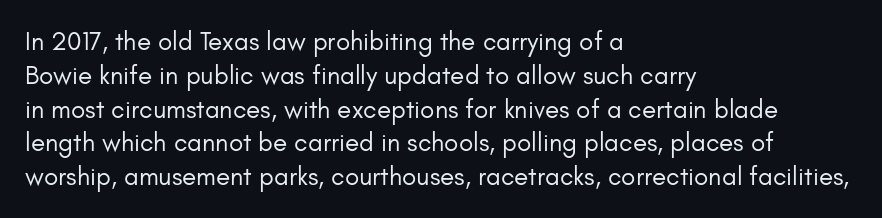
Descenders are the only things crossing below the line. Vertical strokes here are truly vertical. Compared with typical paragraphs, the rows here are spaced about the same. The setting favours the left margin, as ordinary paragraphs usually do.
